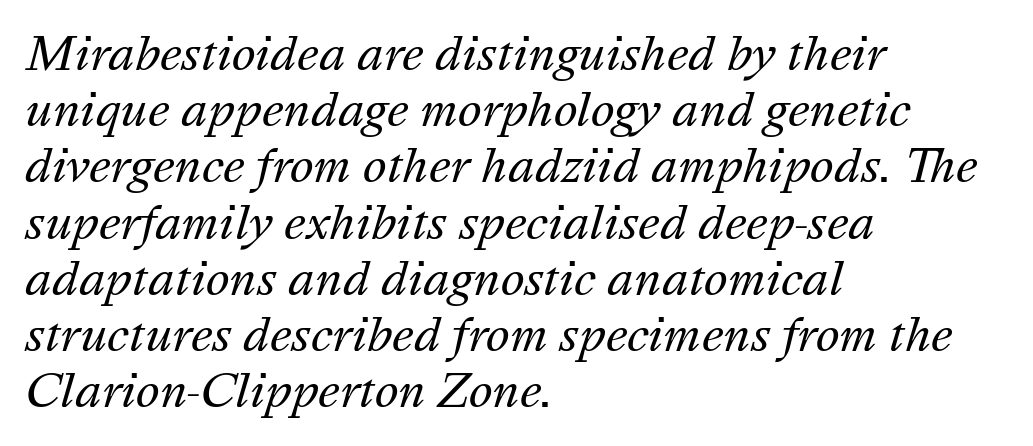
A student would call this left alignment; a typographer would say flush left, rag right. Each letter keeps its own natural width here, so spacing adapts to shape. Underlining? Definitely not there. The line-height multiplier appears to be the usual default.
